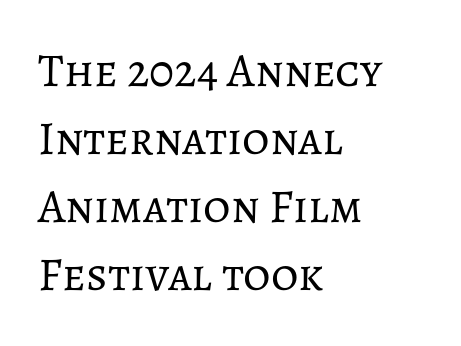
{"italic": "no", "bold": "no", "weight": "regular", "width": "normal", "stroke_contrast": "low", "x_height": "medium", "monospaced": "no", "underline": "no", "align": "left", "line_spacing": "normal", "line_spacing_ratio": 1.45, "letter_spacing": "normal", "letter_spacing_em": 0.0, "glyph_px": 47}
